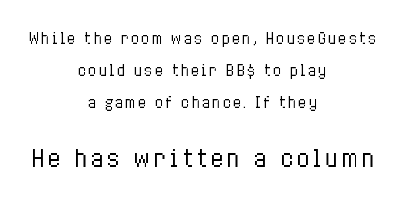
The image shows 22 px text type, upright; set centered, loose line spacing (2.29x), not underlined; the second (bottom) block is 1.57x larger.
